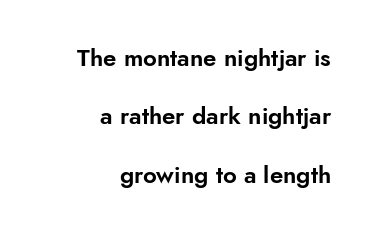
The image shows 24 px text type, upright; set right-aligned, loose line spacing (2.43x), normal letter spacing, not underlined.
